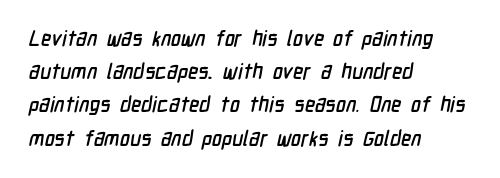
Decoration check: the copy has no underline. These lines are set flush left with a ragged right edge. A typesetter would call this leading conventional body-copy spacing. Caption: standard tracking, unaltered.
